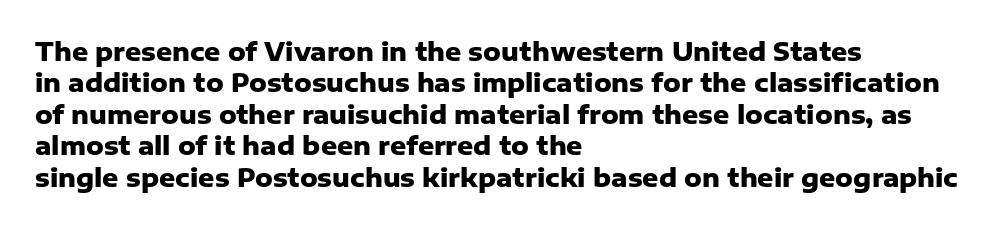
The image shows 25 px bold type, upright; set left-aligned, normal line spacing (1.26x), normal letter spacing, not underlined.
